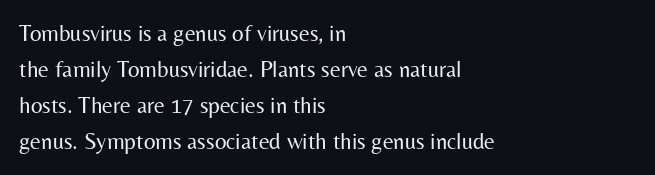
Q: Is the text bold? A: No.
Q: Is the text italic (slanted)? A: No, it is upright.
Q: Is the text underlined? A: No.
Q: How is the paragraph aligned? A: Left-aligned.
Q: Is the spacing between letters normal or unusually wide? A: Normal.
Q: Is the spacing between lines tight, normal or loose? A: Normal.
